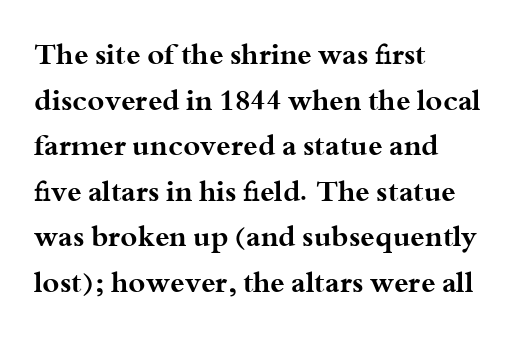
{"serif": "yes", "italic": "no", "bold": "yes", "weight": "bold", "width": "wide", "stroke_contrast": "medium", "x_height": "small", "monospaced": "no", "underline": "no", "align": "left", "line_spacing": "normal", "line_spacing_ratio": 1.57, "letter_spacing": "normal", "letter_spacing_em": 0.0, "glyph_px": 29}
